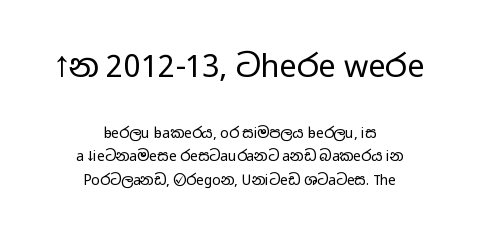
The image shows 31 px regular-weight, wide sans-serif type, upright; set centered, normal line spacing (1.68x), normal letter spacing, not underlined; the first (top) block is 2.21x larger; low stroke contrast and a medium x-height.
